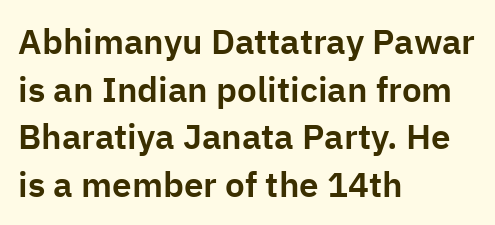
{"serif": "no", "italic": "no", "width": "normal", "stroke_contrast": "low", "x_height": "medium", "monospaced": "no", "underline": "no", "align": "left", "line_spacing": "normal", "line_spacing_ratio": 1.36, "letter_spacing": "normal", "letter_spacing_em": 0.0, "glyph_px": 35}
